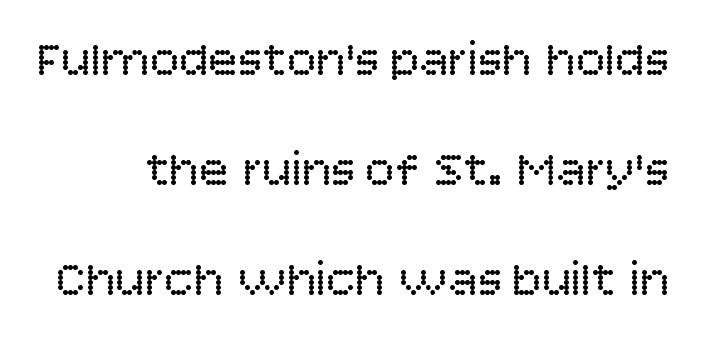
Proportional: the letters do not fall into vertical columns. Each word holds together tightly as a unit, with standard inter-letter gaps. Underline: absent. Notice how the stems are strictly vertical — no italics here. Is the stroke heavy? The answer is a plain regular-or-lighter. Look at the bottom of the vertical strokes: they stop flat, with no serifs.
